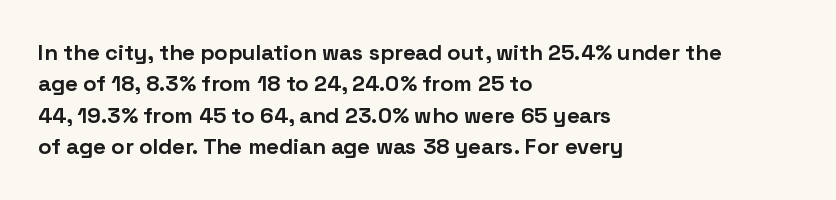
The vertical gap from one line to the next is medium. Bold? Absolutely — the strokes are thick and heavy. Plain, unruled lines of type. The ragged edge is on the right, which tells us the setting is flush left.
